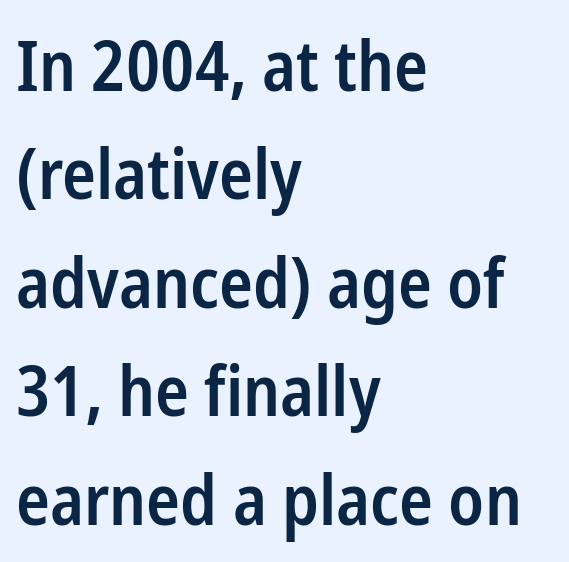
The image shows 70 px semibold, condensed sans-serif type, upright; set left-aligned, normal line spacing (1.55x), normal letter spacing, not underlined; low stroke contrast and a medium x-height.
